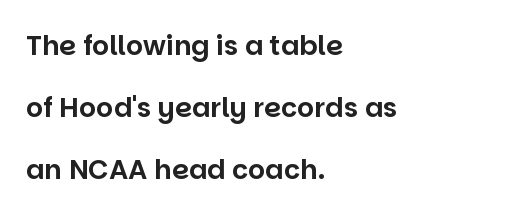
Q: Is the text italic (slanted)? A: No, it is upright.
Q: Is the text underlined? A: No.
Q: How is the paragraph aligned? A: Left-aligned.
Q: Is the spacing between letters normal or unusually wide? A: Normal.
Q: Is the spacing between lines tight, normal or loose? A: Loose.
